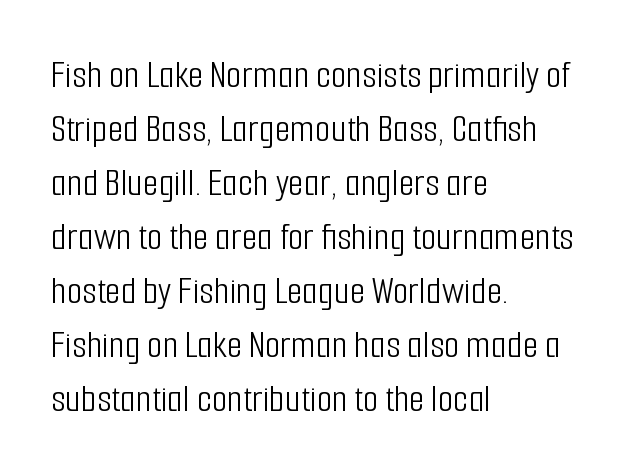
Compared with a centered layout, this one pins lines to the left instead. No italicization has been applied; the sample stays upright. The type is set solid horizontally, with unmodified tracking. Looks like regular typesetting: each glyph gets only the width it needs. The passage shown is not bold in any degree. The font family rendered here belongs to the sans-serif group.
